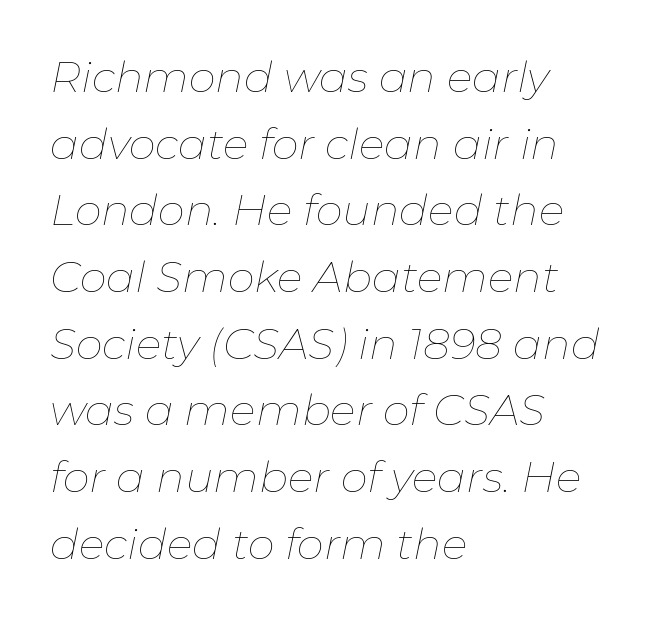
Q: Is the text bold? A: No.
Q: Is the text italic (slanted)? A: Yes, it leans right by about 11 degrees.
Q: Is the text underlined? A: No.
Q: How is the paragraph aligned? A: Left-aligned.
Q: Is the spacing between letters normal or unusually wide? A: Normal.
Q: Is the spacing between lines tight, normal or loose? A: Normal.
Q: Width (condensed, normal, or wide)? A: Normal.
Q: Stroke contrast? A: Low.
Q: x-height? A: Medium.
Q: Monospaced? A: No.
